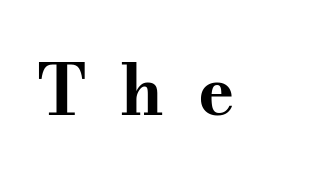
Q: Is the text bold? A: Yes.
Q: Is the text italic (slanted)? A: No, it is upright.
Q: Is the typeface a serif or a sans-serif typeface? A: Serif.
Q: Is the text underlined? A: No.
Q: Is the spacing between letters normal or unusually wide? A: Unusually wide.
Q: Width (condensed, normal, or wide)? A: Wide.
Q: Stroke contrast? A: Medium.
Q: x-height? A: Small.
Q: Monospaced? A: No.
